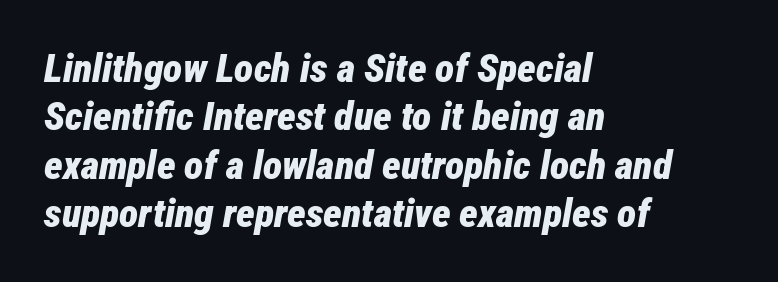
{"italic": "yes", "lean": "right", "slant_degrees": 12, "bold": "yes", "weight": "bold", "width": "condensed", "stroke_contrast": "low", "x_height": "medium", "monospaced": "no", "underline": "no", "align": "left", "line_spacing_ratio": 1.21, "letter_spacing": "normal", "letter_spacing_em": 0.0, "glyph_px": 40}
